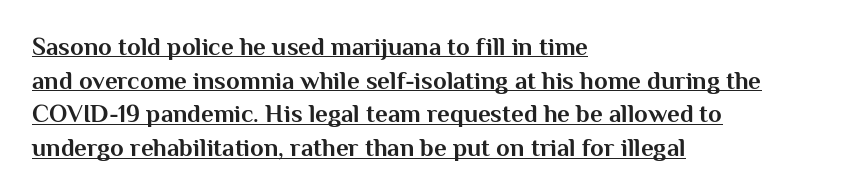
{"italic": "no", "bold": "yes", "underline": "yes", "align": "left", "line_spacing": "normal", "line_spacing_ratio": 1.35, "letter_spacing": "normal", "letter_spacing_em": 0.0, "glyph_px": 25}
